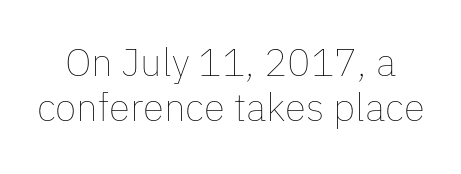
The image shows 39 px thin type, upright; set tight line spacing (1.15x), normal letter spacing, not underlined; low stroke contrast and a medium x-height.
